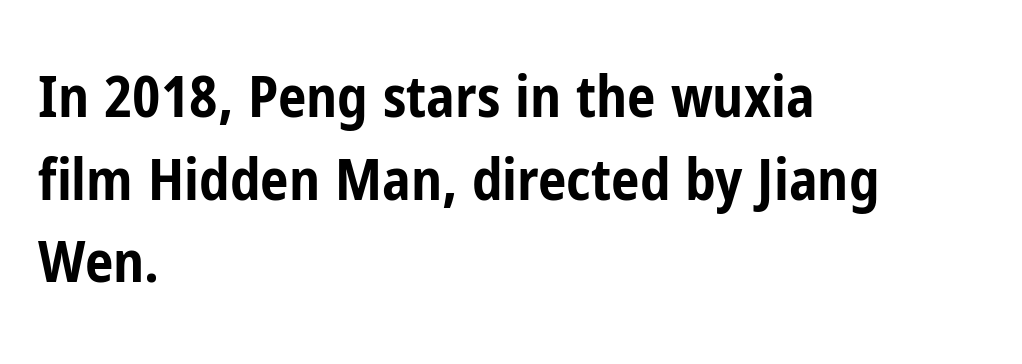
The specimen reads as upright at a glance. You can tell from the bare stems that sans-serif type was used. These lines are rendered in a variable-pitch font. In CSS terms this would be text-align: left. The area under the type is left untouched.
